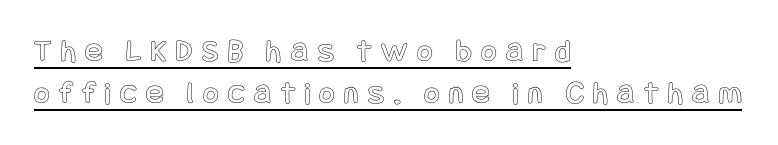
{"italic": "no", "width": "condensed", "x_height": "large", "underline": "yes", "align": "left", "line_spacing": "normal", "line_spacing_ratio": 1.28, "letter_spacing": "wide", "letter_spacing_em": 0.29, "glyph_px": 33}
